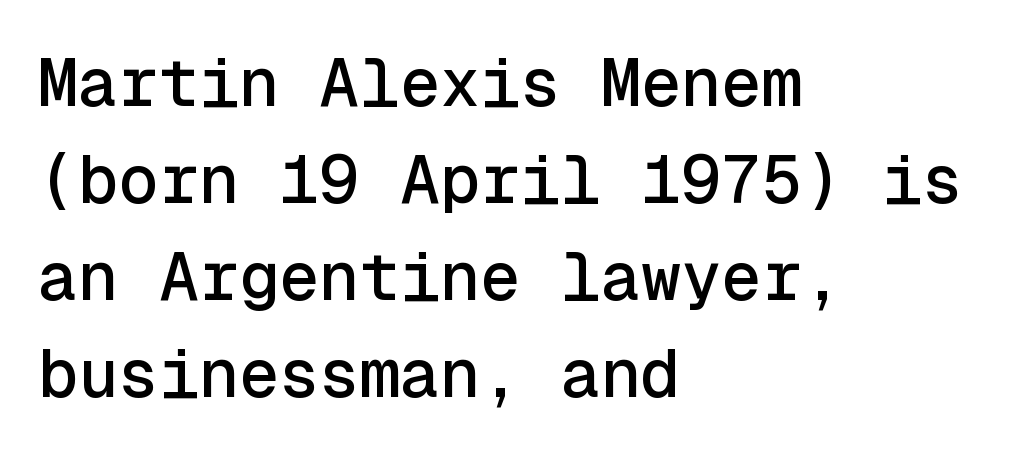
Q: Is the text italic (slanted)? A: No, it is upright.
Q: Is the typeface a serif or a sans-serif typeface? A: Sans-serif.
Q: Is the text underlined? A: No.
Q: How is the paragraph aligned? A: Left-aligned.
Q: Is the spacing between letters normal or unusually wide? A: Normal.
Q: Is the spacing between lines tight, normal or loose? A: Normal.
Q: Width (condensed, normal, or wide)? A: Normal.
Q: x-height? A: Medium.
Q: Monospaced? A: Yes.
